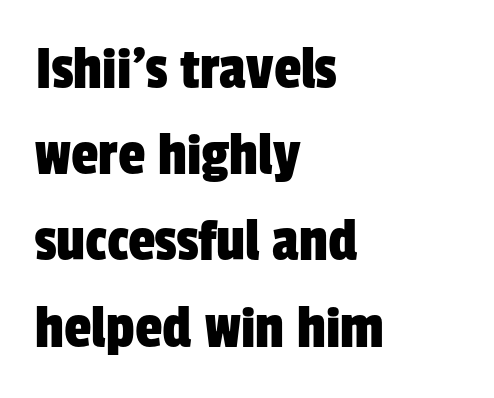
{"serif": "no", "width": "condensed", "stroke_contrast": "low", "x_height": "medium", "monospaced": "no", "underline": "no", "align": "left", "line_spacing": "normal", "line_spacing_ratio": 1.39, "letter_spacing": "normal", "letter_spacing_em": 0.0, "glyph_px": 62}
